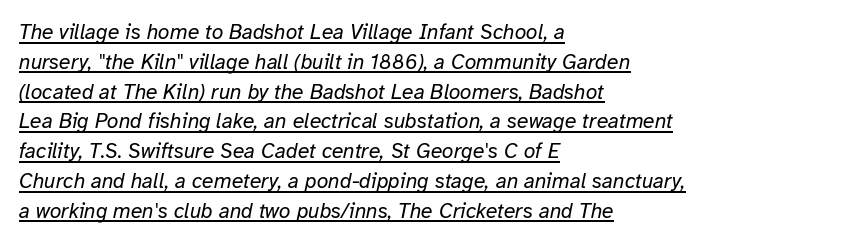
Q: Is the text bold? A: No.
Q: Is the text italic (slanted)? A: Yes, it leans right by about 12 degrees.
Q: Is the text underlined? A: Yes.
Q: How is the paragraph aligned? A: Left-aligned.
Q: Is the spacing between letters normal or unusually wide? A: Normal.
Q: Is the spacing between lines tight, normal or loose? A: Normal.
